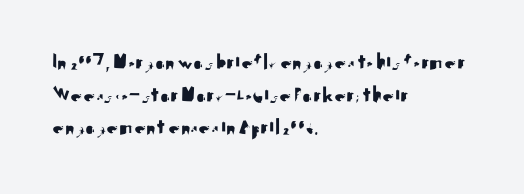
The image shows 23 px text type, upright; set left-aligned, normal line spacing (1.42x), normal letter spacing, not underlined.
